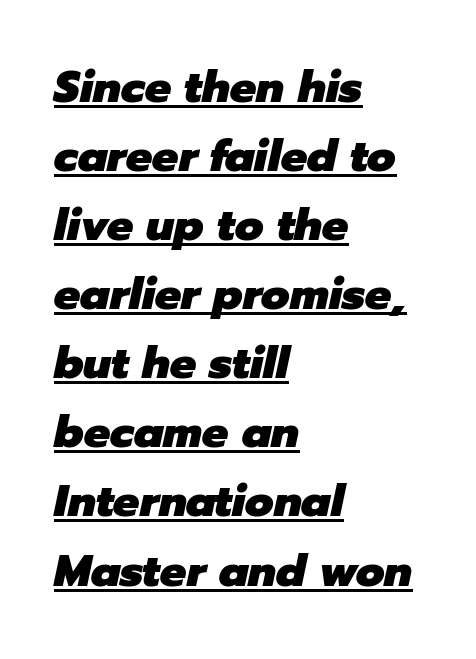
Q: Is the text bold? A: Yes.
Q: Is the text italic (slanted)? A: Yes, it leans right by about 12 degrees.
Q: Is the text underlined? A: Yes.
Q: How is the paragraph aligned? A: Left-aligned.
Q: Is the spacing between letters normal or unusually wide? A: Normal.
Q: Is the spacing between lines tight, normal or loose? A: Normal.
Q: Width (condensed, normal, or wide)? A: Normal.
Q: Stroke contrast? A: Low.
Q: x-height? A: Medium.
Q: Monospaced? A: No.
